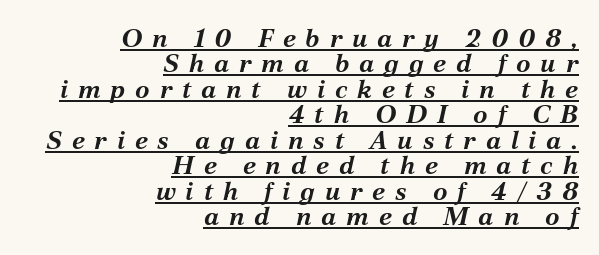
Closely set lines give the paragraph a compact silhouette. These words are printed bold, with thick strokes throughout. Loose tracking; the words dissolve into strings of separated letters. Is the type slanted? Yes — the strokes lean at a clear angle.
